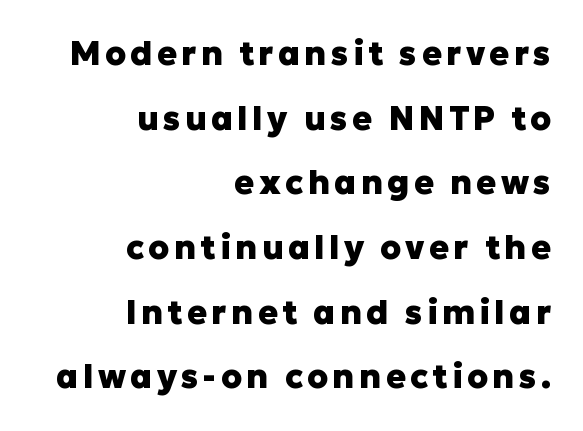
{"serif": "no", "italic": "no", "bold": "yes", "weight": "heavy", "width": "normal", "stroke_contrast": "low", "x_height": "medium", "monospaced": "no", "underline": "no", "align": "right", "line_spacing": "loose", "line_spacing_ratio": 1.96, "glyph_px": 33}
